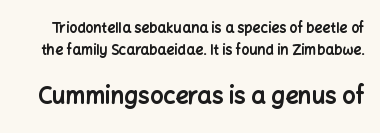
Q: Is the text bold? A: Yes.
Q: Is the text italic (slanted)? A: No, it is upright.
Q: Is the text underlined? A: No.
Q: Is the spacing between letters normal or unusually wide? A: Normal.
Q: Is the spacing between lines tight, normal or loose? A: Normal.
Q: Which block of text is set in a larger size, the first (top) or the second (bottom)? A: The second (bottom) one.
